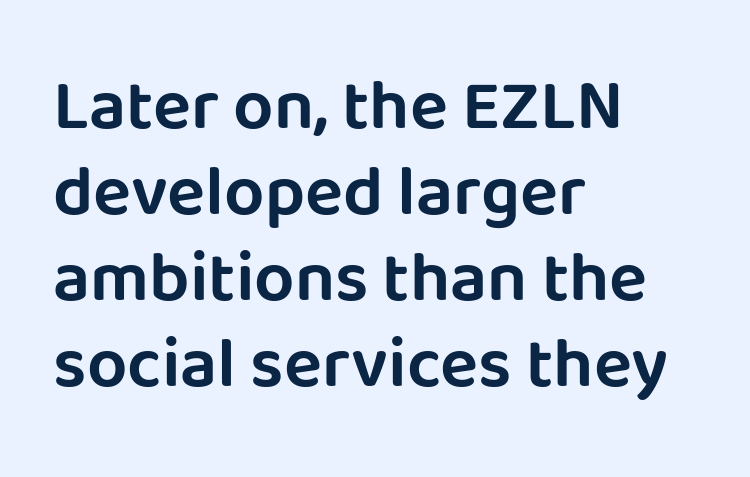
The image shows 71 px sans-serif type, upright; set left-aligned, line spacing 1.21x, normal letter spacing, not underlined; low stroke contrast and a large x-height.
